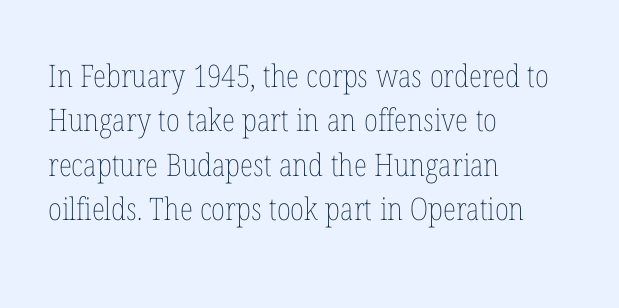
The image shows 31 px thin, condensed type, upright; set left-aligned, normal line spacing (1.43x), normal letter spacing, not underlined; low stroke contrast and a medium x-height.
